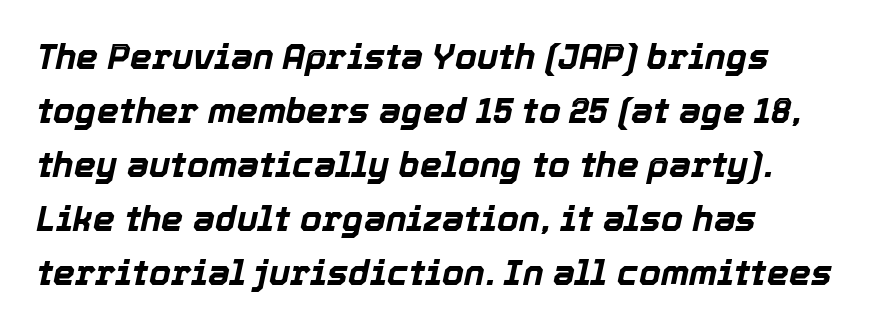
Q: Is the text bold? A: Yes.
Q: Is the text italic (slanted)? A: Yes, it leans right by about 12 degrees.
Q: Is the text underlined? A: No.
Q: Is the spacing between letters normal or unusually wide? A: Normal.
Q: Is the spacing between lines tight, normal or loose? A: Normal.
Q: Width (condensed, normal, or wide)? A: Normal.
Q: x-height? A: Medium.
Q: Monospaced? A: No.
